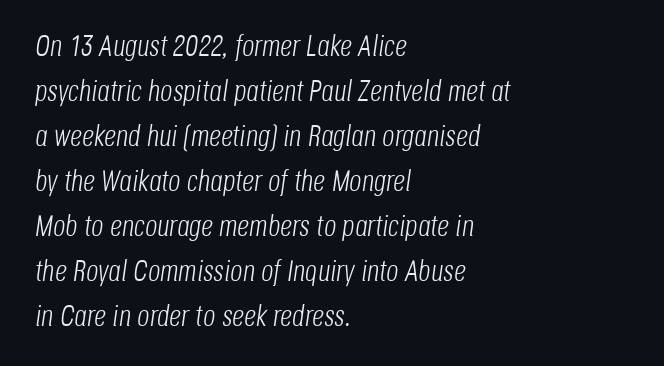
The image shows 30 px light, condensed type, italic (leaning right); set left-aligned, normal line spacing (1.5x), normal letter spacing, not underlined; low stroke contrast and a large x-height.
